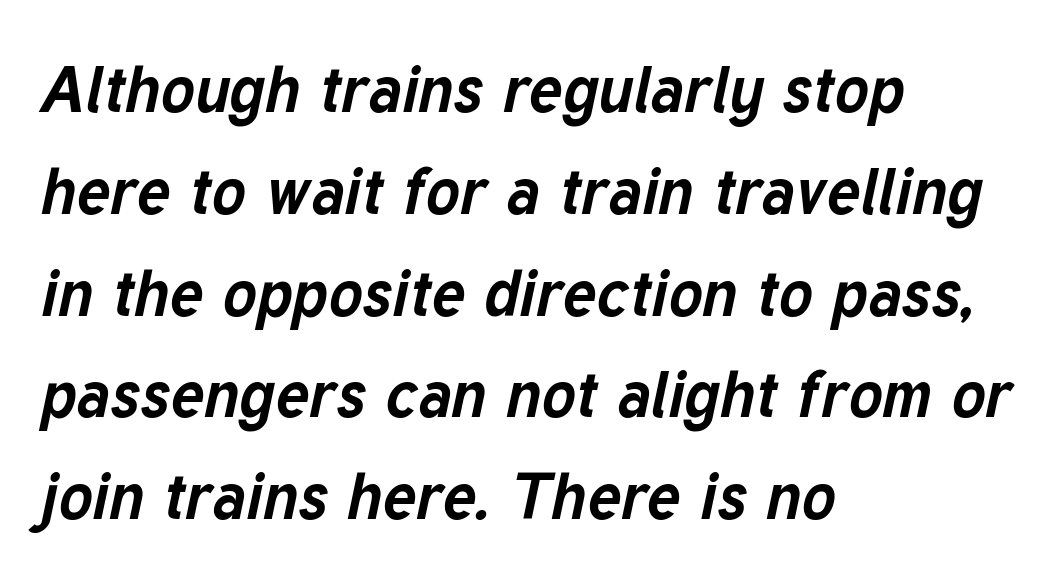
Q: Is the text bold? A: Yes.
Q: Is the text italic (slanted)? A: Yes, it leans right by about 12 degrees.
Q: Is the text underlined? A: No.
Q: How is the paragraph aligned? A: Left-aligned.
Q: Is the spacing between letters normal or unusually wide? A: Normal.
Q: Is the spacing between lines tight, normal or loose? A: Normal.
Q: Width (condensed, normal, or wide)? A: Normal.
Q: Stroke contrast? A: Low.
Q: x-height? A: Medium.
Q: Monospaced? A: No.
